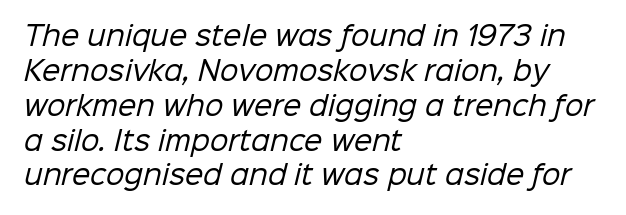
{"bold": "no", "underline": "no", "align": "left", "line_spacing": "normal", "line_spacing_ratio": 1.34, "letter_spacing": "normal", "letter_spacing_em": 0.0, "glyph_px": 26}
